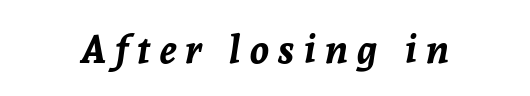
{"italic": "yes", "lean": "right", "slant_degrees": 8, "bold": "yes", "weight": "bold", "width": "normal", "stroke_contrast": "low", "x_height": "medium", "monospaced": "no", "underline": "no", "letter_spacing": "wide", "letter_spacing_em": 0.24, "glyph_px": 39}
